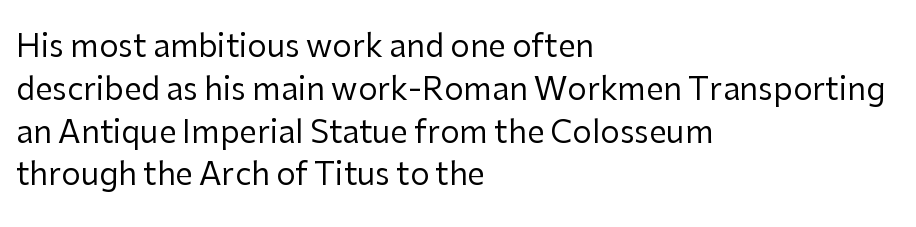
Q: Is the text bold? A: No.
Q: Is the text italic (slanted)? A: No, it is upright.
Q: Is the typeface a serif or a sans-serif typeface? A: Sans-serif.
Q: Is the text underlined? A: No.
Q: How is the paragraph aligned? A: Left-aligned.
Q: Is the spacing between letters normal or unusually wide? A: Normal.
Q: Is the spacing between lines tight, normal or loose? A: Normal.
Q: Width (condensed, normal, or wide)? A: Normal.
Q: Stroke contrast? A: Low.
Q: x-height? A: Medium.
Q: Monospaced? A: No.
